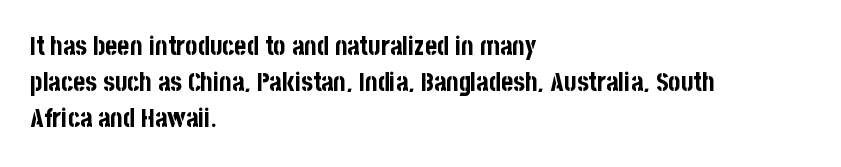
Q: Is the text bold? A: Yes.
Q: Is the text italic (slanted)? A: No, it is upright.
Q: Is the text underlined? A: No.
Q: How is the paragraph aligned? A: Left-aligned.
Q: Is the spacing between letters normal or unusually wide? A: Normal.
Q: Is the spacing between lines tight, normal or loose? A: Normal.
